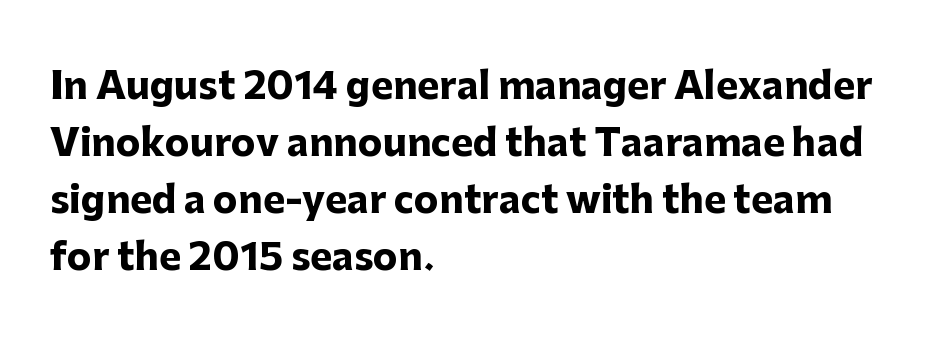
Q: Is the text bold? A: Yes.
Q: Is the text italic (slanted)? A: No, it is upright.
Q: Is the typeface a serif or a sans-serif typeface? A: Sans-serif.
Q: Is the text underlined? A: No.
Q: How is the paragraph aligned? A: Left-aligned.
Q: Is the spacing between letters normal or unusually wide? A: Normal.
Q: Is the spacing between lines tight, normal or loose? A: Normal.
Q: Width (condensed, normal, or wide)? A: Normal.
Q: Stroke contrast? A: Low.
Q: x-height? A: Medium.
Q: Monospaced? A: No.
